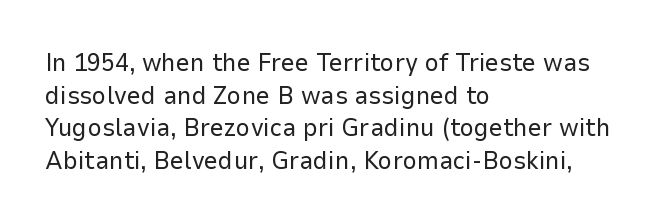
What's the leading like? Ordinary, nothing unusual. The passage shown has conventional tracking throughout. The typography opts for an upright posture over an oblique one. The passage is arranged the way most books set body copy — flush left.
